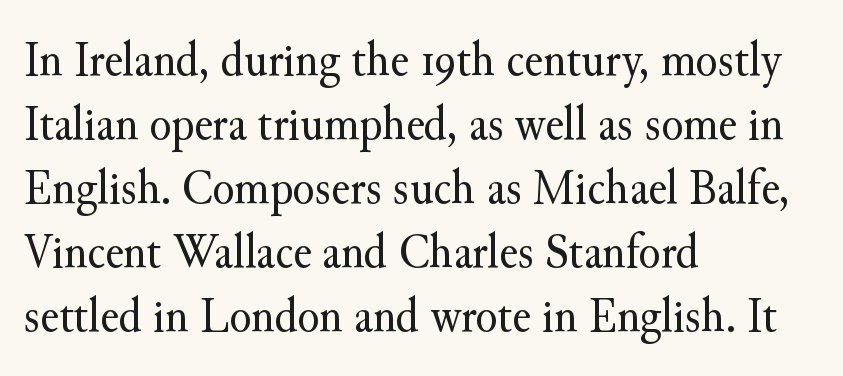
{"serif": "yes", "italic": "no", "bold": "no", "weight": "regular", "width": "normal", "stroke_contrast": "medium", "x_height": "small", "monospaced": "no", "underline": "no", "align": "left", "line_spacing": "normal", "line_spacing_ratio": 1.28, "letter_spacing": "normal", "letter_spacing_em": 0.0, "glyph_px": 50}
